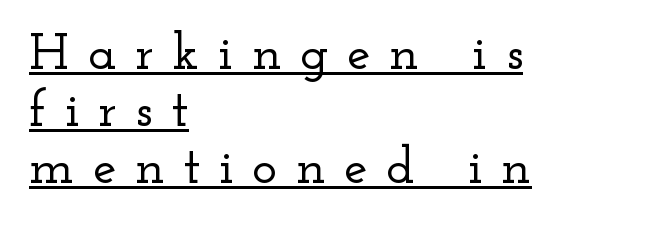
{"serif": "yes", "italic": "no", "width": "wide", "stroke_contrast": "low", "x_height": "small", "monospaced": "no", "underline": "yes", "align": "left", "line_spacing": "tight", "line_spacing_ratio": 1.08, "letter_spacing": "wide", "letter_spacing_em": 0.35, "glyph_px": 53}
